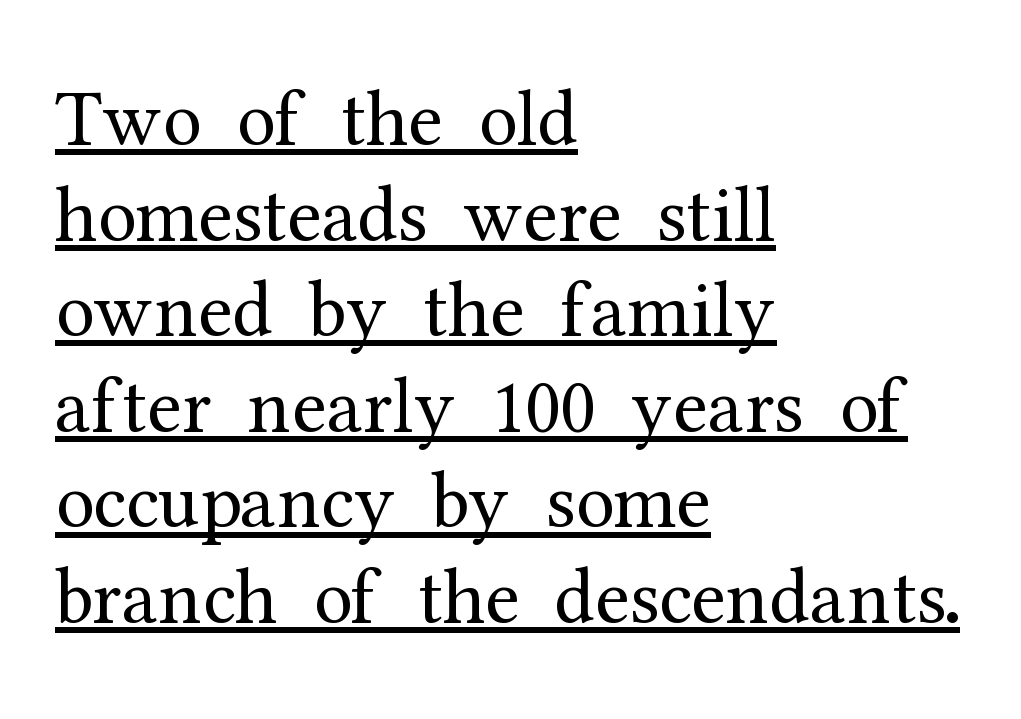
Q: Is the text bold? A: No.
Q: Is the text italic (slanted)? A: No, it is upright.
Q: Is the typeface a serif or a sans-serif typeface? A: Serif.
Q: Is the text underlined? A: Yes.
Q: How is the paragraph aligned? A: Left-aligned.
Q: Is the spacing between letters normal or unusually wide? A: Normal.
Q: Width (condensed, normal, or wide)? A: Normal.
Q: Stroke contrast? A: Medium.
Q: x-height? A: Medium.
Q: Monospaced? A: No.
